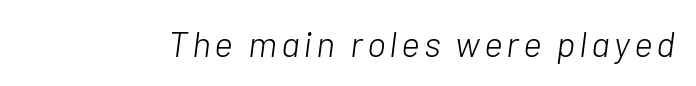
The image shows 36 px light type, italic (leaning right); set not underlined; low stroke contrast and a medium x-height.
